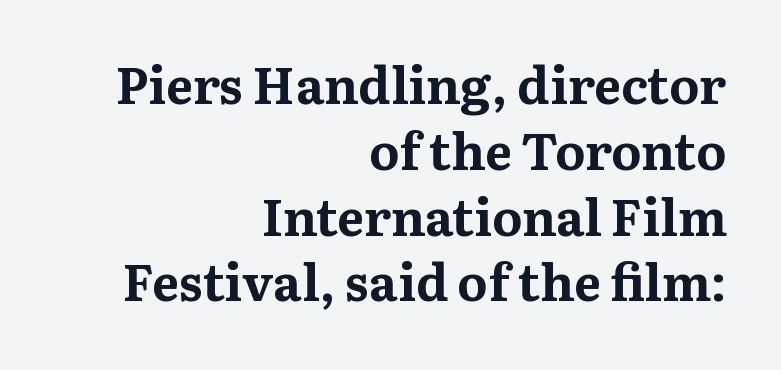
The image shows 51 px bold serif type, upright; set right-aligned, normal line spacing (1.29x), normal letter spacing, not underlined; medium stroke contrast and a medium x-height.
